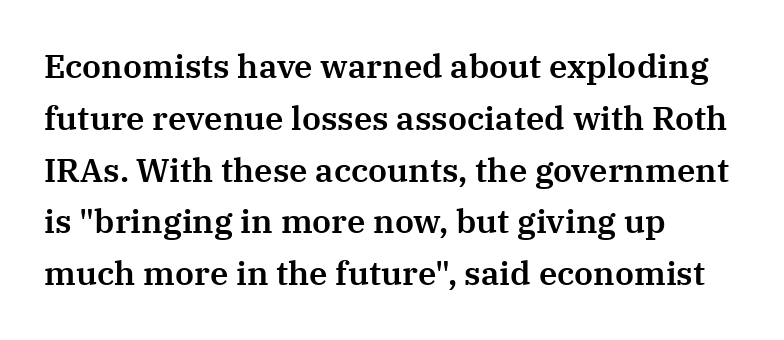
The image shows 33 px serif type, upright; set left-aligned, normal line spacing (1.57x), normal letter spacing, not underlined; medium stroke contrast and a medium x-height.
